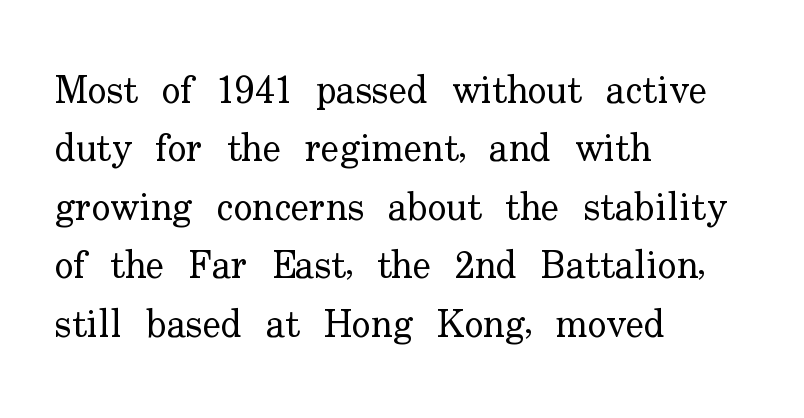
The horizontal fit of the characters is conventional and even. Horizontal bands of white between lines are of average thickness. This is roman type, the default non-slanted kind. Plain, unruled lines of type. This sample uses a serif face. Line beginnings align vertically; line endings do not.
